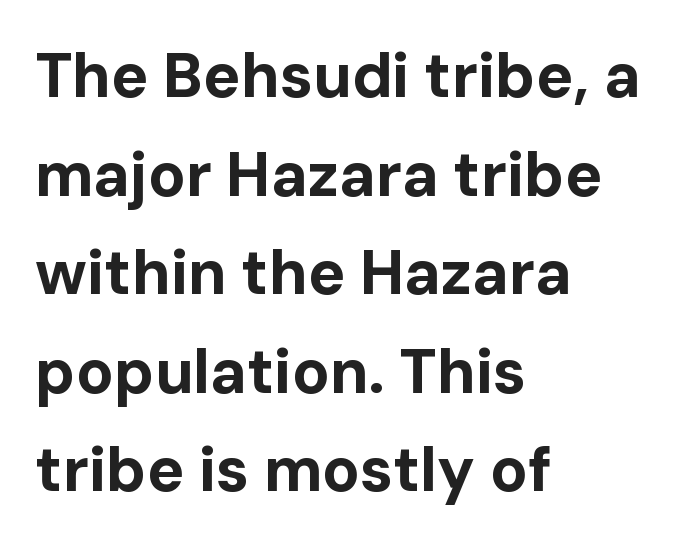
Grotesque or geometric, the face here clearly has no serifs. Weight: bold. The string is rendered with underlining switched off. You could call the tracking neutral — neither tight nor loose. The letters advance in unequal steps, a hallmark of proportional type. The type sits square on the baseline with zero lean.
